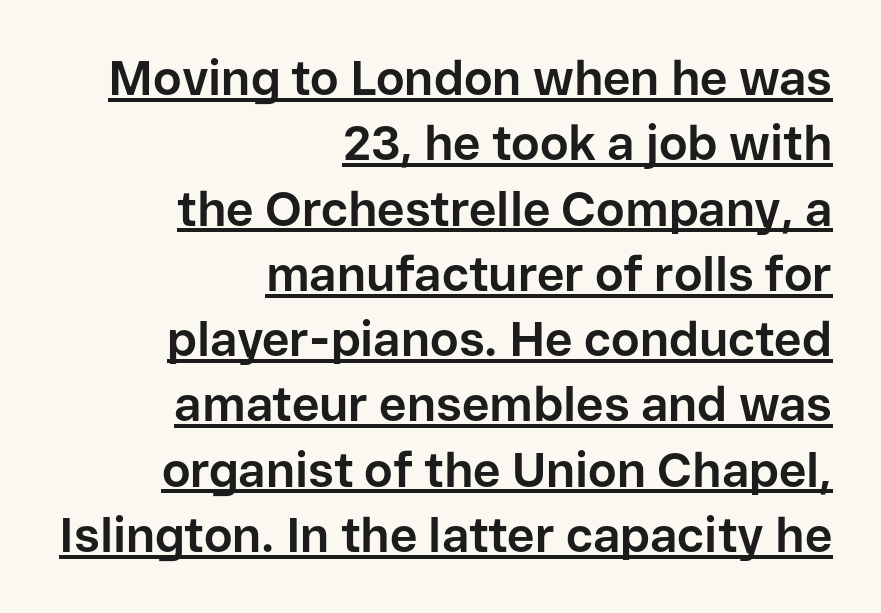
Q: Is the text bold? A: Yes.
Q: Is the text italic (slanted)? A: No, it is upright.
Q: Is the typeface a serif or a sans-serif typeface? A: Sans-serif.
Q: Is the text underlined? A: Yes.
Q: How is the paragraph aligned? A: Right-aligned.
Q: Is the spacing between letters normal or unusually wide? A: Normal.
Q: Is the spacing between lines tight, normal or loose? A: Normal.
Q: Width (condensed, normal, or wide)? A: Normal.
Q: Stroke contrast? A: Low.
Q: x-height? A: Medium.
Q: Monospaced? A: No.
